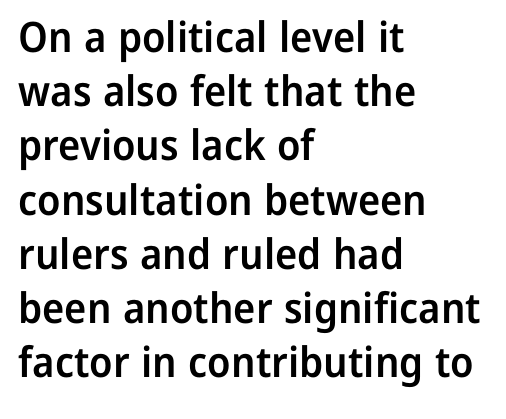
Q: Is the text bold? A: Semi-bold.
Q: Is the text italic (slanted)? A: No, it is upright.
Q: Is the typeface a serif or a sans-serif typeface? A: Sans-serif.
Q: Is the text underlined? A: No.
Q: How is the paragraph aligned? A: Left-aligned.
Q: Is the spacing between letters normal or unusually wide? A: Normal.
Q: Is the spacing between lines tight, normal or loose? A: Normal.
Q: Width (condensed, normal, or wide)? A: Normal.
Q: Stroke contrast? A: Low.
Q: x-height? A: Medium.
Q: Monospaced? A: No.
